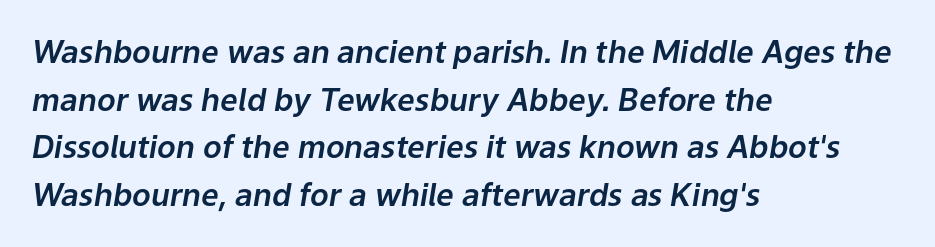
Q: Is the text italic (slanted)? A: Yes, it leans right by about 9 degrees.
Q: Is the text underlined? A: No.
Q: How is the paragraph aligned? A: Left-aligned.
Q: Is the spacing between letters normal or unusually wide? A: Normal.
Q: Is the spacing between lines tight, normal or loose? A: Normal.
Q: Width (condensed, normal, or wide)? A: Normal.
Q: Stroke contrast? A: Low.
Q: x-height? A: Medium.
Q: Monospaced? A: No.
